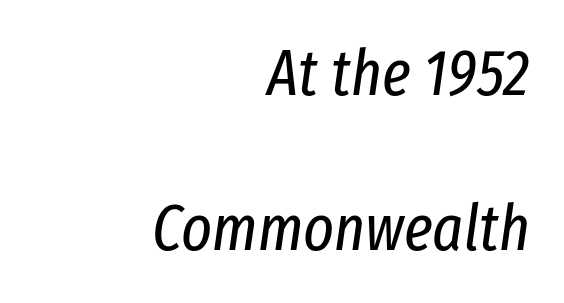
The image shows 65 px regular-weight, condensed type, italic (leaning right); set right-aligned, loose line spacing (2.39x), normal letter spacing, not underlined; low stroke contrast and a medium x-height.
